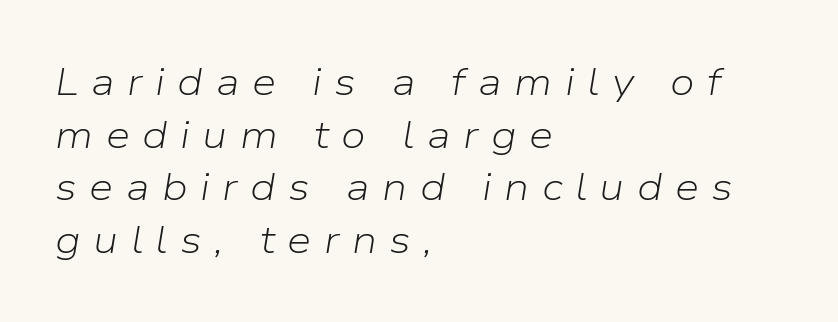
Each new line begins a customary step beneath the previous one. Character widths vary here, with narrow letters taking less room than wide ones. Only glyphs here, with clear space below each row. If you drew a ruler down the left edge, every line would touch it. Tall strokes in this sample are angled rather than plumb. The face used here is rendered with a markedly widened letterfit.
